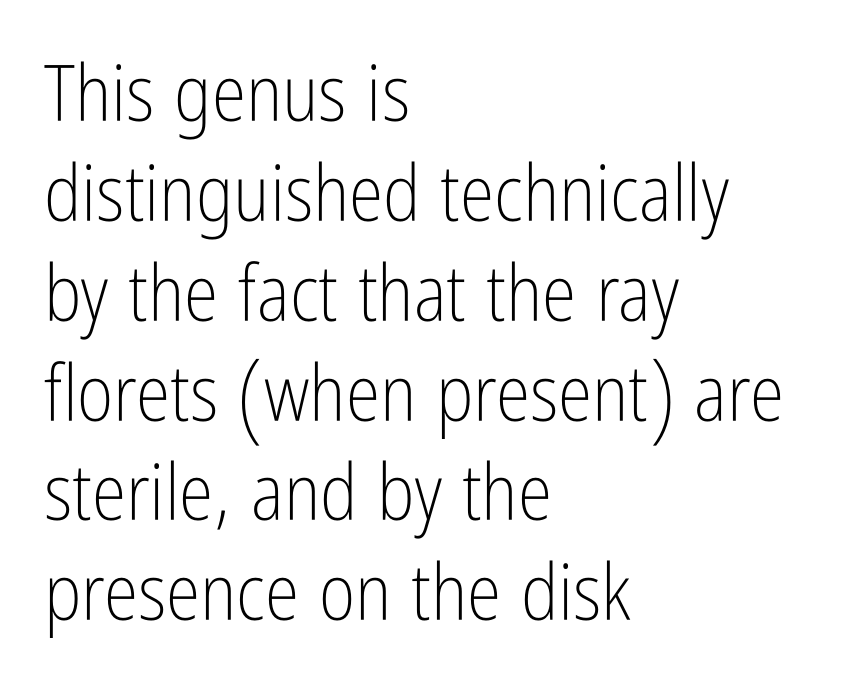
The image shows 78 px light, condensed sans-serif type, upright; set left-aligned, normal line spacing (1.28x), normal letter spacing, not underlined; low stroke contrast and a medium x-height.
